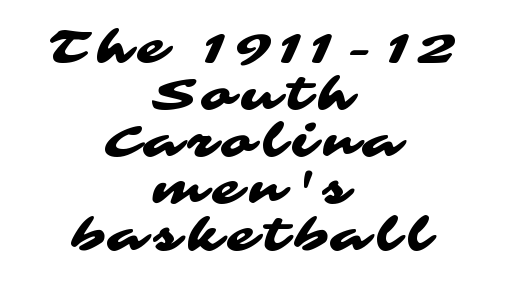
Each letter keeps its own natural width here, so spacing adapts to shape. Horizontal alignment here is central, giving a formal, balanced look. Quick note: interline space is minimal. Rule under the text: the space is simply empty. Observe the absence of serifs on each vertical stroke in this sample.
